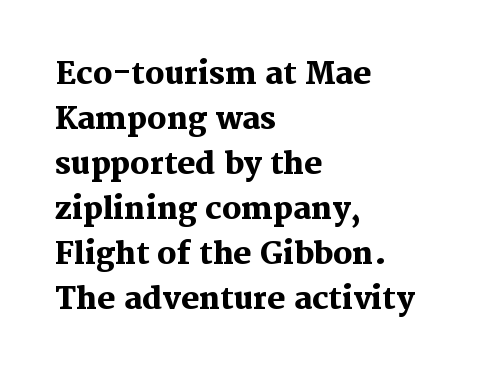
{"serif": "yes", "italic": "no", "bold": "yes", "weight": "heavy", "width": "normal", "stroke_contrast": "medium", "x_height": "medium", "monospaced": "no", "underline": "no", "align": "left", "line_spacing": "normal", "line_spacing_ratio": 1.5, "letter_spacing": "normal", "letter_spacing_em": 0.0, "glyph_px": 30}
